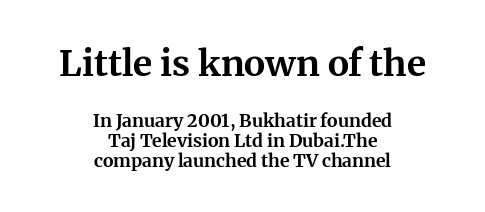
Block one is the big one; block two sits smaller underneath. Regarding serifs, this sample has them. The space directly below the letters is spotless. Inter-character spacing is left at the font's built-in metrics.
